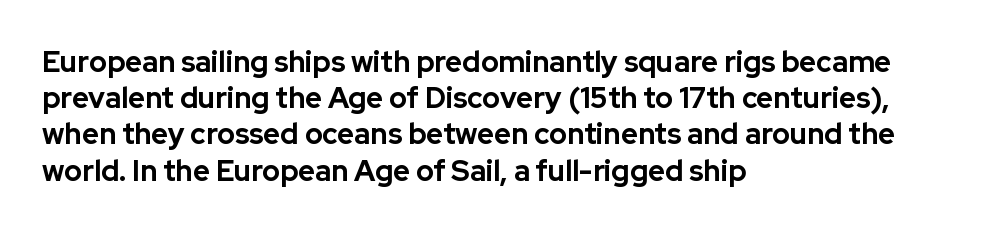
{"serif": "no", "italic": "no", "bold": "yes", "weight": "bold", "width": "normal", "stroke_contrast": "low", "x_height": "medium", "monospaced": "no", "underline": "no", "align": "left", "line_spacing": "normal", "line_spacing_ratio": 1.25, "letter_spacing": "normal", "letter_spacing_em": 0.0, "glyph_px": 29}
